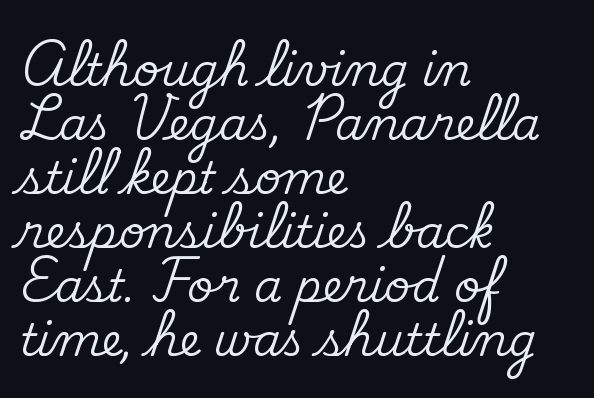
{"width": "normal", "stroke_contrast": "medium", "x_height": "small", "monospaced": "no", "underline": "no", "align": "left", "line_spacing_ratio": 1.2, "letter_spacing": "normal", "letter_spacing_em": 0.0, "glyph_px": 45}
